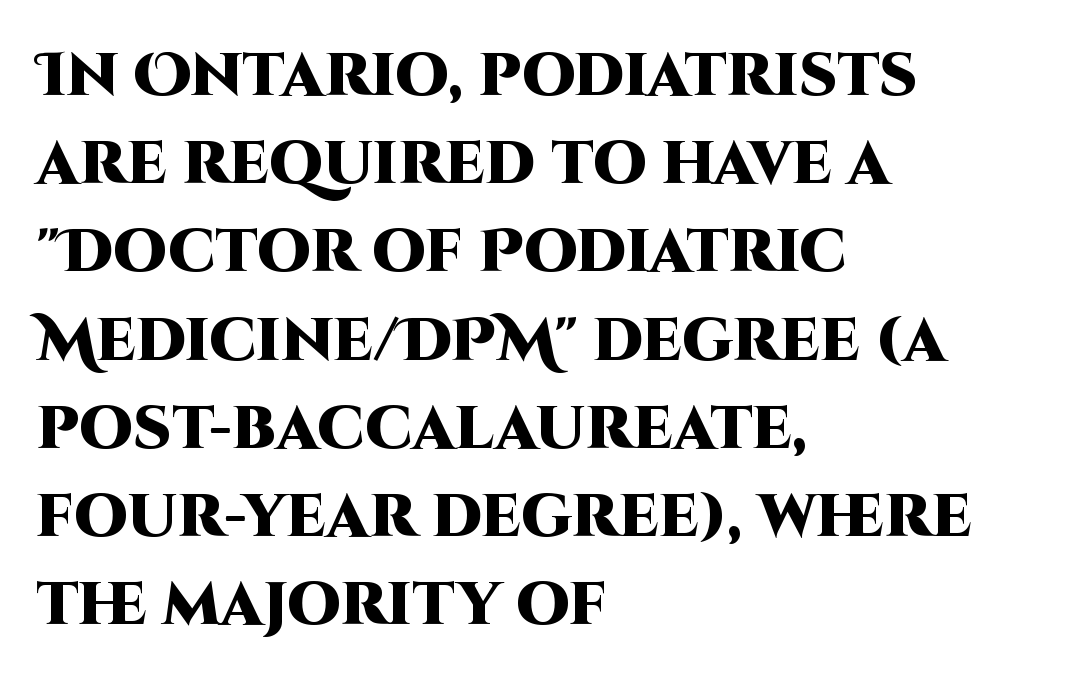
{"serif": "no", "italic": "no", "bold": "yes", "weight": "heavy", "width": "normal", "stroke_contrast": "high", "x_height": "large", "monospaced": "no", "underline": "no", "align": "left", "line_spacing": "normal", "line_spacing_ratio": 1.47, "letter_spacing": "normal", "letter_spacing_em": 0.0, "glyph_px": 60}
